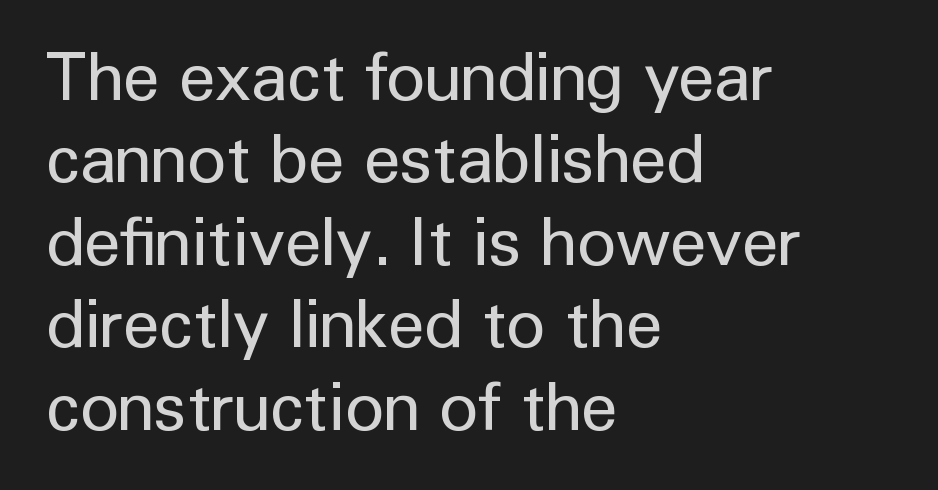
Left-aligned paragraph, ragged on the right. Check the space under the baseline: it is left empty. No feet cap the strokes, marking this as sans-serif type. Each letter keeps its own natural width here, so spacing adapts to shape.
